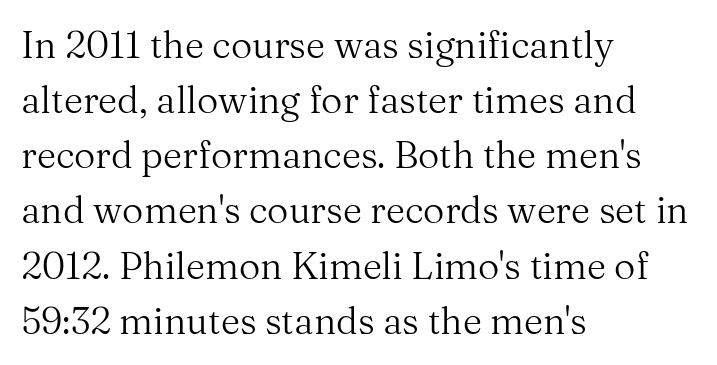
Q: Is the text bold? A: No.
Q: Is the text italic (slanted)? A: No, it is upright.
Q: Is the typeface a serif or a sans-serif typeface? A: Serif.
Q: Is the text underlined? A: No.
Q: How is the paragraph aligned? A: Left-aligned.
Q: Is the spacing between letters normal or unusually wide? A: Normal.
Q: Is the spacing between lines tight, normal or loose? A: Normal.
Q: Width (condensed, normal, or wide)? A: Normal.
Q: Stroke contrast? A: Medium.
Q: x-height? A: Medium.
Q: Monospaced? A: No.
